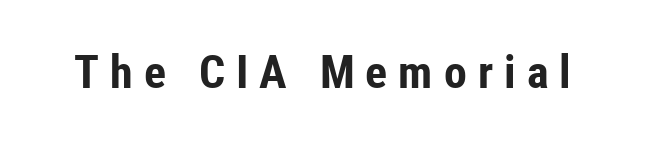
Q: Is the text bold? A: Yes.
Q: Is the text italic (slanted)? A: No, it is upright.
Q: Is the typeface a serif or a sans-serif typeface? A: Sans-serif.
Q: Is the text underlined? A: No.
Q: Is the spacing between letters normal or unusually wide? A: Unusually wide.
Q: Width (condensed, normal, or wide)? A: Condensed.
Q: Stroke contrast? A: Low.
Q: x-height? A: Medium.
Q: Monospaced? A: No.
